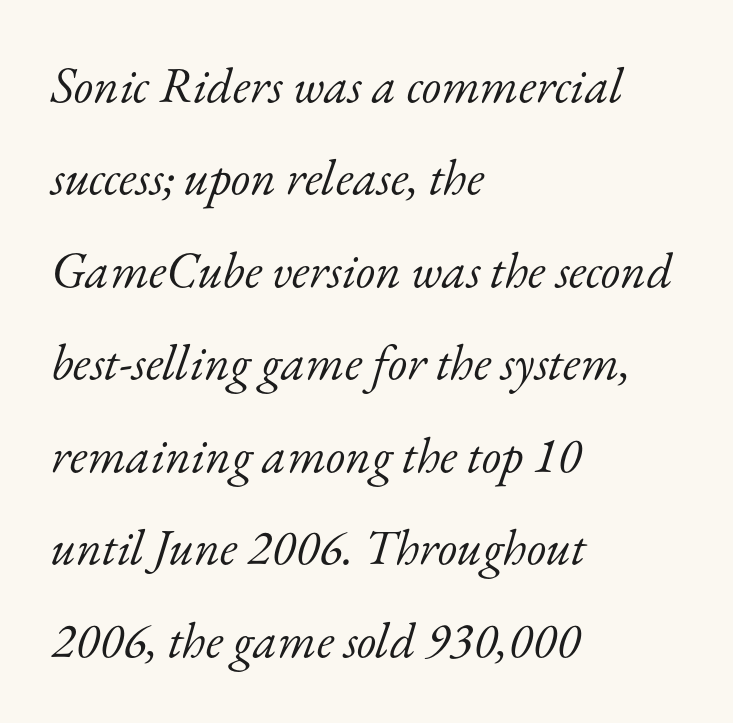
{"serif": "yes", "italic": "yes", "lean": "right", "slant_degrees": 17, "bold": "no", "weight": "light", "width": "normal", "stroke_contrast": "low", "x_height": "small", "monospaced": "no", "underline": "no", "align": "left", "line_spacing_ratio": 1.85, "letter_spacing": "normal", "letter_spacing_em": 0.0, "glyph_px": 50}
